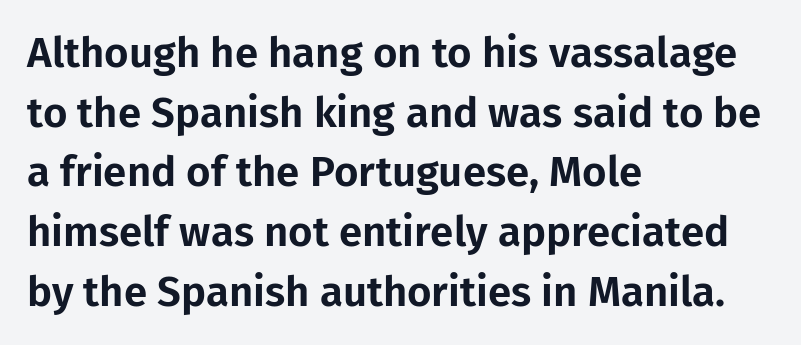
The image shows 42 px sans-serif type, upright; set left-aligned, normal line spacing (1.42x), normal letter spacing, not underlined; low stroke contrast and a medium x-height.
